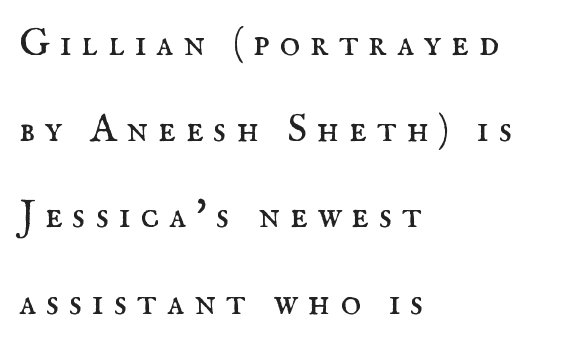
Counters stay open thanks to moderate or lighter strokes. In terms of posture, this sample is upright. The text block is weighted toward the left margin, trailing off unevenly rightward. Type without underlining. Compared with typical body copy, the letter spacing here is much looser. Stroke terminals: seriffed.
